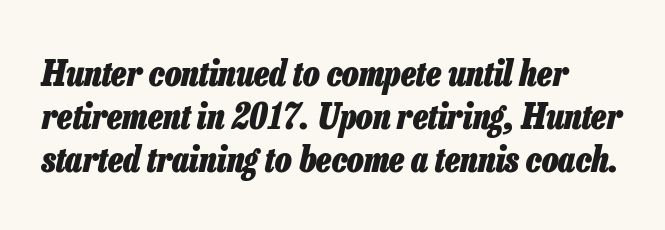
Q: Is the text bold? A: Yes.
Q: Is the text italic (slanted)? A: Yes, it leans right by about 13 degrees.
Q: Is the text underlined? A: No.
Q: Is the spacing between letters normal or unusually wide? A: Normal.
Q: Width (condensed, normal, or wide)? A: Condensed.
Q: Stroke contrast? A: Low.
Q: x-height? A: Medium.
Q: Monospaced? A: No.
